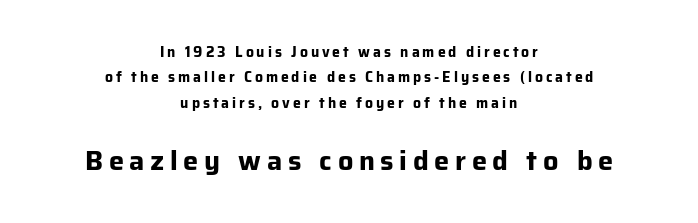
The image shows 27 px bold type, upright; set centered, line spacing 1.81x, unusually wide letter spacing (+0.21 em), not underlined; the second (bottom) block is 1.93x larger.
